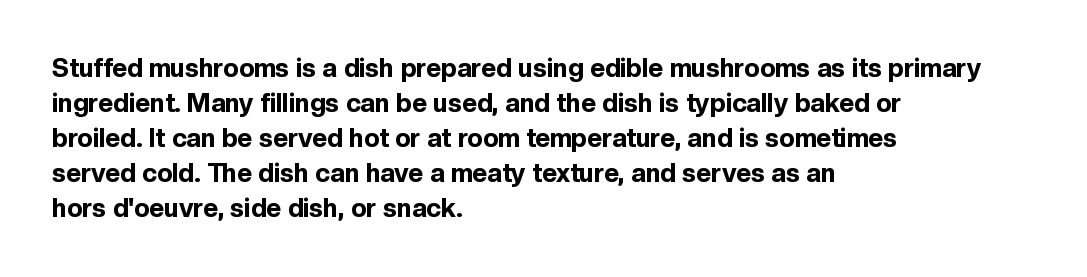
The image shows 26 px bold type, upright; set left-aligned, normal line spacing (1.35x), normal letter spacing, not underlined.
